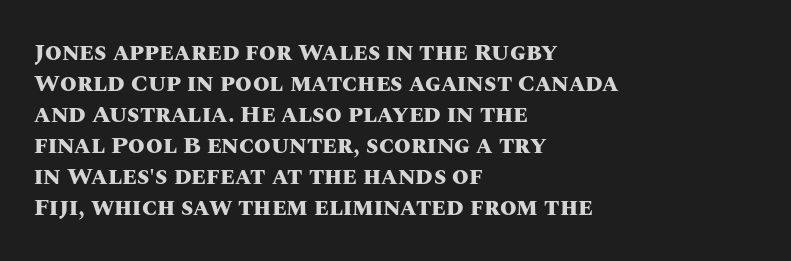
{"italic": "no", "bold": "yes", "underline": "no", "align": "left", "line_spacing": "normal", "line_spacing_ratio": 1.29, "letter_spacing": "normal", "letter_spacing_em": 0.0, "glyph_px": 24}
